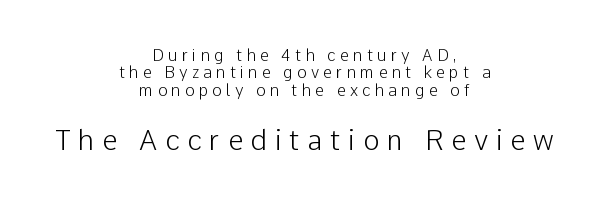
{"serif": "no", "italic": "no", "width": "normal", "stroke_contrast": "low", "x_height": "medium", "monospaced": "no", "underline": "no", "align": "center", "line_spacing": "tight", "line_spacing_ratio": 1.09, "letter_spacing": "wide", "letter_spacing_em": 0.27, "larger_block": "second", "size_ratio": 1.75, "glyph_px": 28}
